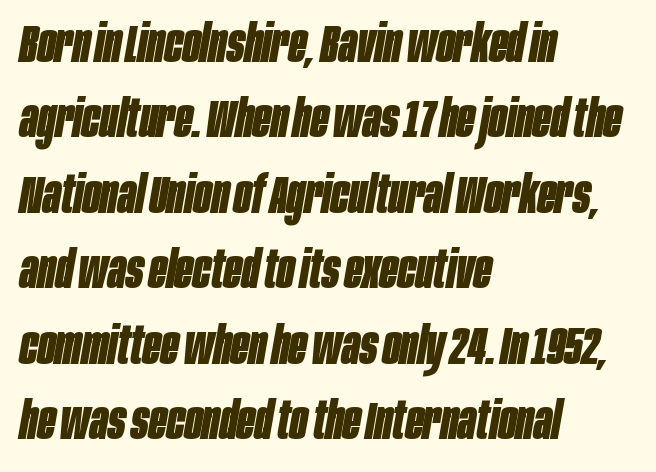
The image shows 52 px bold, condensed type, italic (leaning right); set left-aligned, normal line spacing (1.45x), normal letter spacing, not underlined; low stroke contrast and a large x-height.
